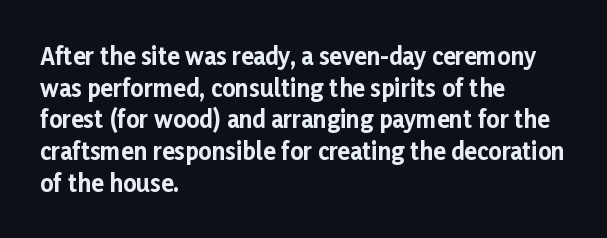
The image shows 23 px bold type, upright; set left-aligned, normal line spacing (1.38x), normal letter spacing, not underlined.
